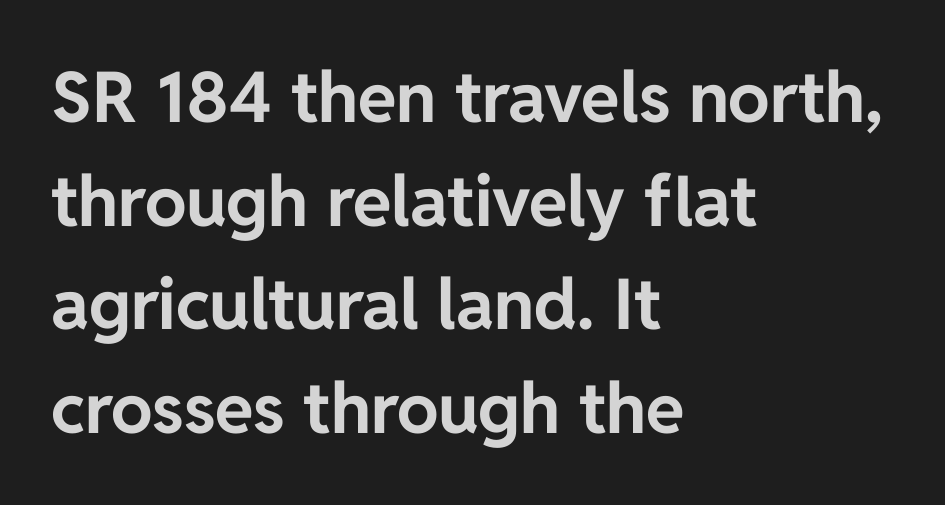
The image shows 70 px bold sans-serif type, upright; set left-aligned, normal line spacing (1.48x), normal letter spacing, not underlined; low stroke contrast and a medium x-height.
